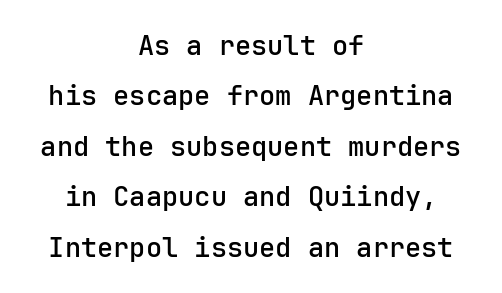
Q: Is the text bold? A: Semi-bold.
Q: Is the text italic (slanted)? A: No, it is upright.
Q: Is the text underlined? A: No.
Q: How is the paragraph aligned? A: Centered.
Q: Is the spacing between letters normal or unusually wide? A: Normal.
